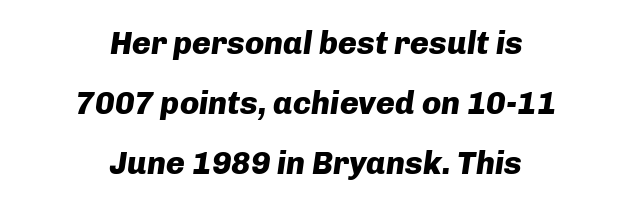
{"italic": "yes", "lean": "right", "slant_degrees": 8, "bold": "yes", "weight": "heavy", "width": "normal", "stroke_contrast": "low", "x_height": "medium", "monospaced": "no", "underline": "no", "align": "center", "line_spacing_ratio": 1.88, "letter_spacing": "normal", "letter_spacing_em": 0.0, "glyph_px": 32}
